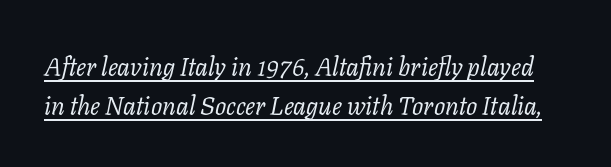
{"italic": "yes", "lean": "right", "slant_degrees": 11, "bold": "no", "underline": "yes", "line_spacing": "normal", "line_spacing_ratio": 1.55, "letter_spacing": "normal", "letter_spacing_em": 0.0, "glyph_px": 25}
